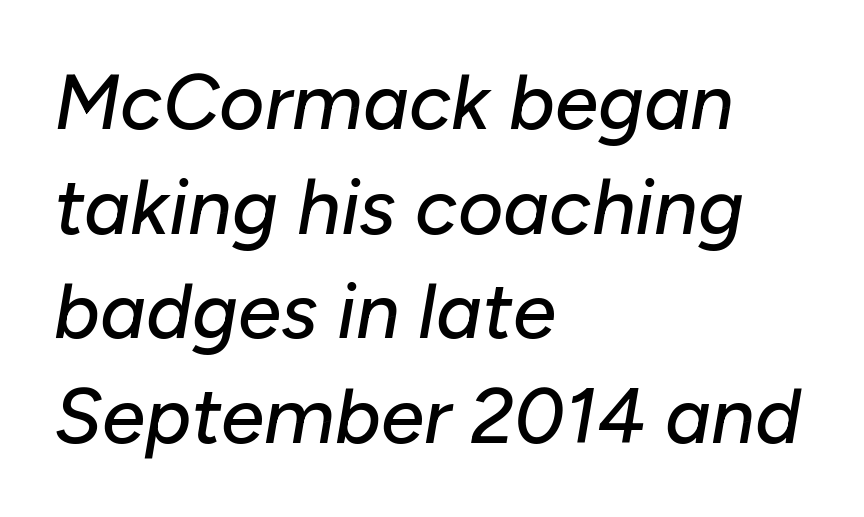
{"italic": "yes", "lean": "right", "slant_degrees": 10, "width": "normal", "stroke_contrast": "low", "x_height": "medium", "monospaced": "no", "underline": "no", "align": "left", "line_spacing": "normal", "line_spacing_ratio": 1.34, "letter_spacing": "normal", "letter_spacing_em": 0.0, "glyph_px": 78}
